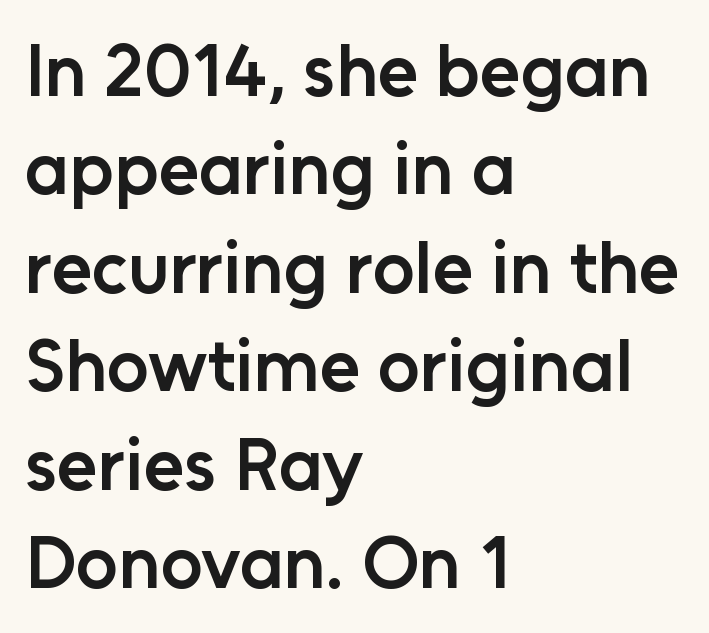
{"serif": "no", "italic": "no", "bold": "semi", "weight": "semibold", "width": "normal", "stroke_contrast": "low", "x_height": "medium", "monospaced": "no", "underline": "no", "align": "left", "line_spacing": "normal", "line_spacing_ratio": 1.33, "letter_spacing": "normal", "letter_spacing_em": 0.0, "glyph_px": 74}
